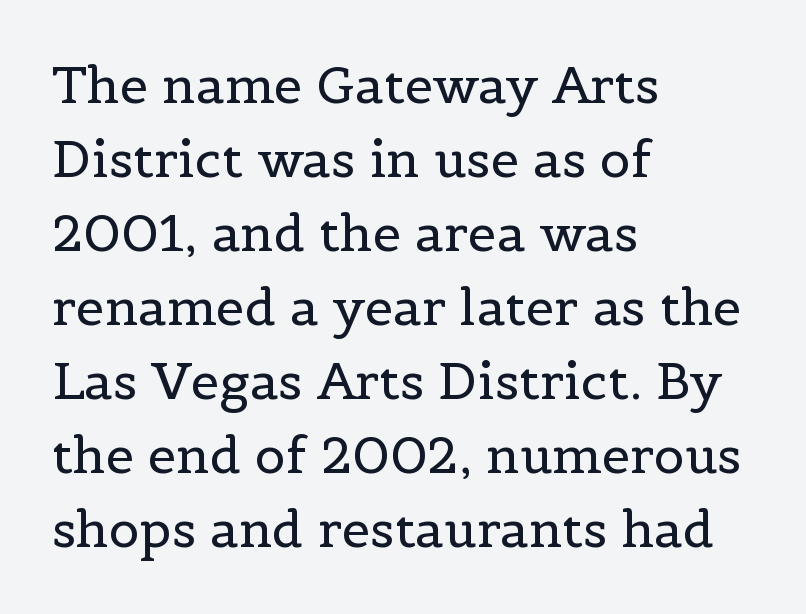
{"serif": "yes", "italic": "no", "bold": "no", "weight": "regular", "width": "normal", "x_height": "medium", "monospaced": "no", "underline": "no", "align": "left", "line_spacing": "normal", "line_spacing_ratio": 1.45, "letter_spacing": "normal", "letter_spacing_em": 0.0, "glyph_px": 51}
